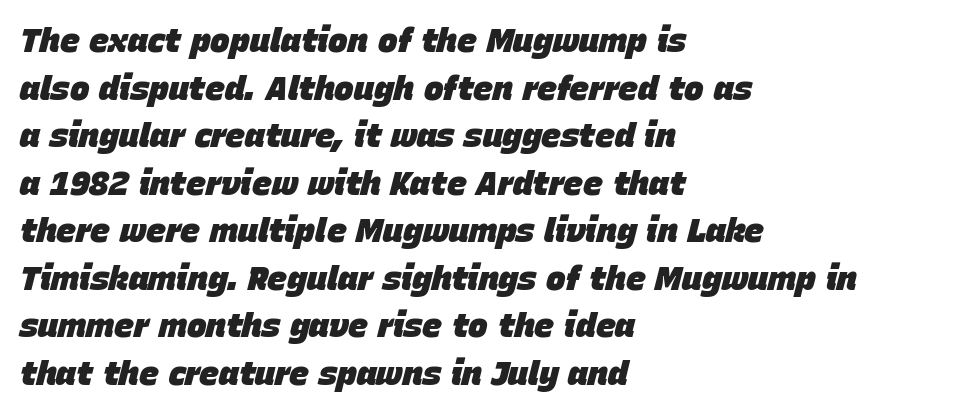
The image shows 33 px heavy type, italic (leaning right); set left-aligned, normal line spacing (1.44x), normal letter spacing, not underlined; low stroke contrast and a large x-height.
